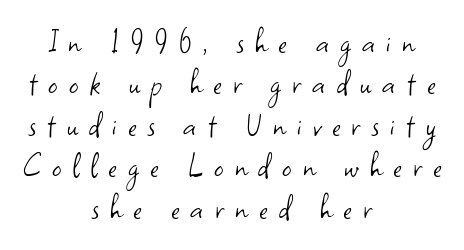
The image shows 37 px light sans-serif type; set centered, tight line spacing (1.12x), unusually wide letter spacing (+0.3 em), not underlined; low stroke contrast and a small x-height.
